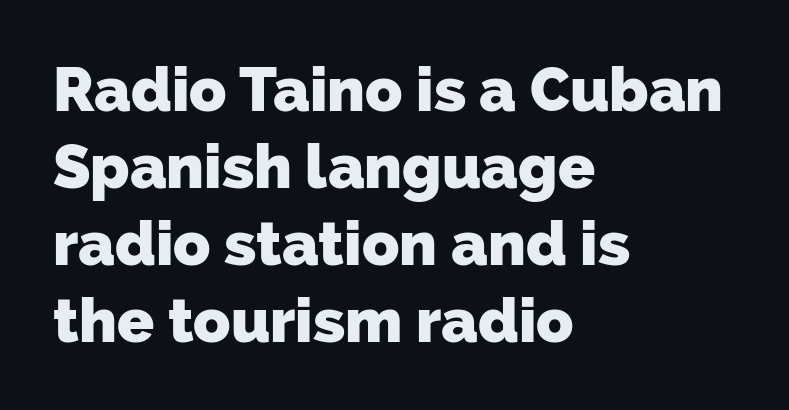
I'd call this a sans setting — the letters go barefoot. Each glyph is drawn with heavy, bold strokes. Has an underline been added? It has not. Varying glyph widths throughout — classic text-font behaviour. If you measured baseline to baseline, you'd find a middling distance.
